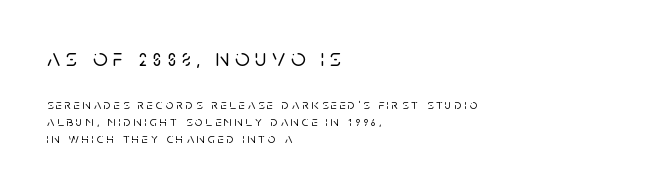
The image shows 25 px text type, upright; set left-aligned, line spacing 1.23x, unusually wide letter spacing (+0.22 em), not underlined; the first (top) block is 1.79x larger.
